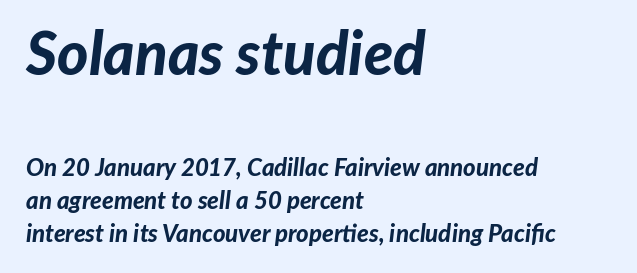
The image shows 60 px bold type, italic (leaning right); set left-aligned, normal line spacing (1.37x), normal letter spacing, not underlined; the first (top) block is 2.5x larger; low stroke contrast and a medium x-height.
